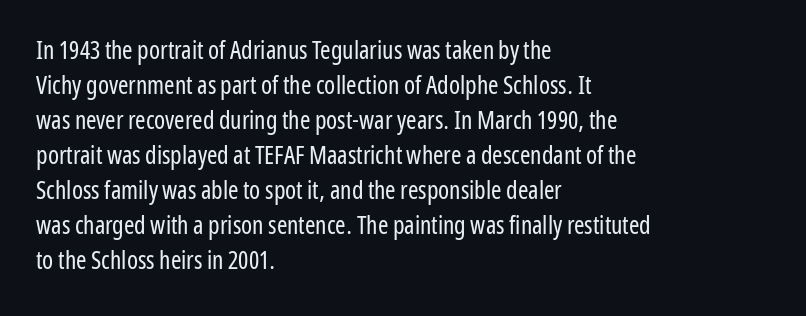
Nobody drew a line under any word here. The passage is arranged the way most books set body copy — flush left. Is the stroke heavy? The answer is a plain regular-or-lighter. Nobody touched the tracking dial on this one. A roman cut, with each character standing at attention. The space between consecutive lines is moderate.
